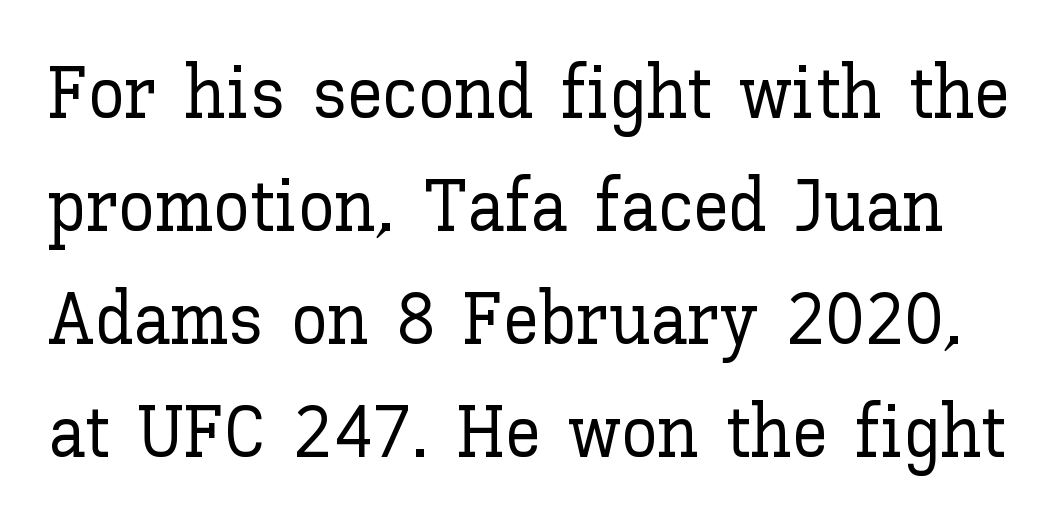
The rendering uses natural spacing where letterforms have individual widths. Plain, unruled lines of type. Nothing unusual about the tracking: characters are spaced as the font intends. These lines sit exactly where default settings would place them. Do the letters lean? They stand straight.
